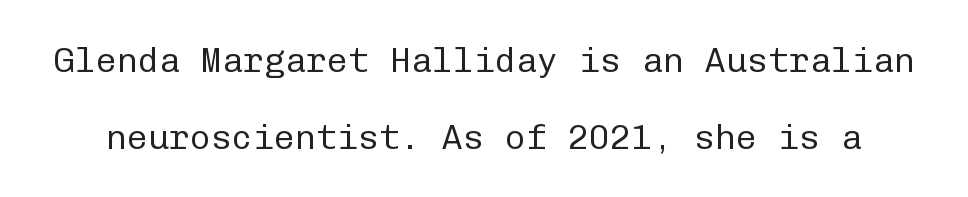
Q: Is the text bold? A: No.
Q: Is the text italic (slanted)? A: No, it is upright.
Q: Is the typeface a serif or a sans-serif typeface? A: Sans-serif.
Q: Is the text underlined? A: No.
Q: Is the spacing between letters normal or unusually wide? A: Normal.
Q: Is the spacing between lines tight, normal or loose? A: Loose.
Q: Width (condensed, normal, or wide)? A: Normal.
Q: Stroke contrast? A: Low.
Q: x-height? A: Medium.
Q: Monospaced? A: Yes.
